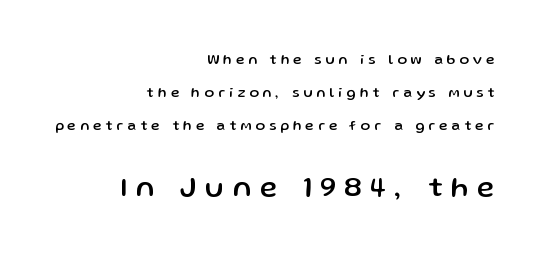
Q: Is the text italic (slanted)? A: No, it is upright.
Q: Is the typeface a serif or a sans-serif typeface? A: Sans-serif.
Q: Is the text underlined? A: No.
Q: How is the paragraph aligned? A: Right-aligned.
Q: Is the spacing between letters normal or unusually wide? A: Unusually wide.
Q: Is the spacing between lines tight, normal or loose? A: Loose.
Q: Which block of text is set in a larger size, the first (top) or the second (bottom)? A: The second (bottom) one.
Q: Width (condensed, normal, or wide)? A: Normal.
Q: Stroke contrast? A: Low.
Q: x-height? A: Medium.
Q: Monospaced? A: No.
